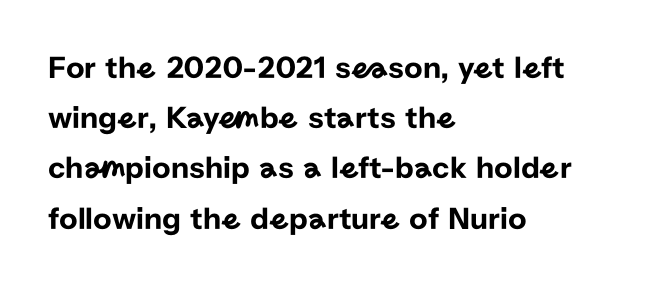
Do the characters align in a grid? No, the font is proportional. Style check: upright. You can tell from the bare stems that sans-serif type was used. This sample is left-justified, so line endings fall wherever the words run out. The gaps between neighbouring characters are ordinary and unremarkable. Interline gaps are of average width in this sample.
